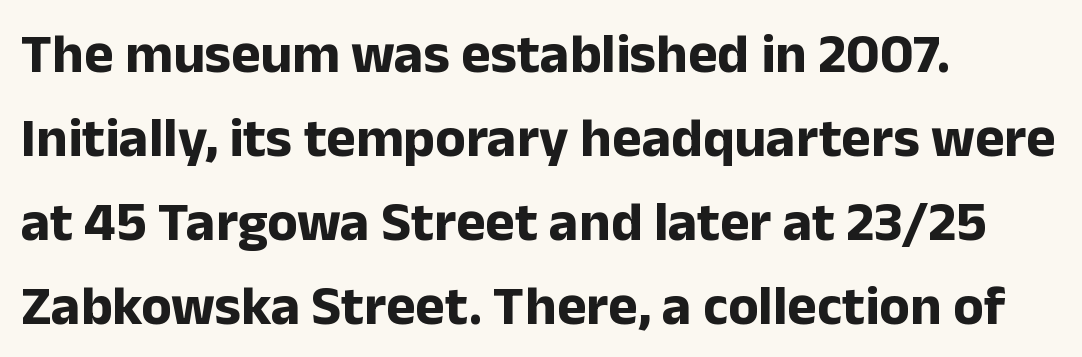
The line-height multiplier appears to be the usual default. Is the block centered? No — it sits flush against the left margin. Tracking value appears to be zero — textbook default spacing. On the weight axis this lands at bold, roughly 700. Words float on clear page, feet unadorned.
